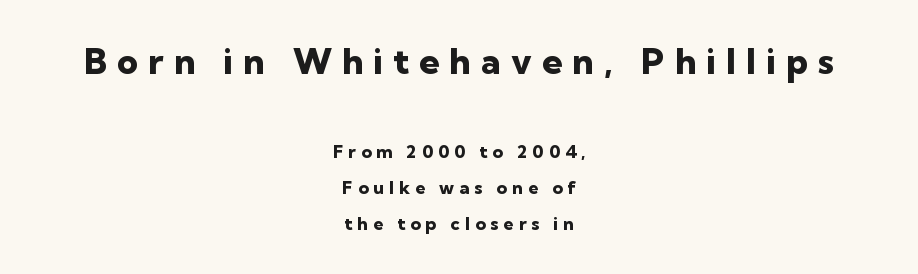
The image shows 36 px heavy sans-serif type, upright; set centered, loose line spacing (2.02x), unusually wide letter spacing (+0.28 em), not underlined; the first (top) block is 2.0x larger; low stroke contrast and a medium x-height.
